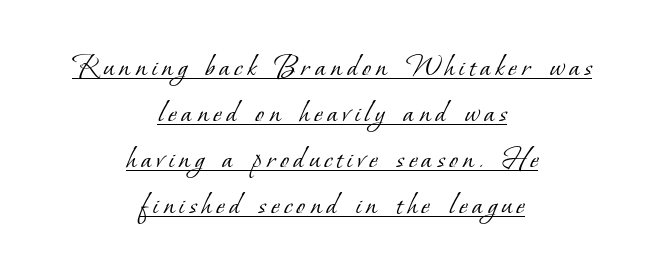
Q: Is the text bold? A: No.
Q: Is the typeface a serif or a sans-serif typeface? A: Serif.
Q: Is the text underlined? A: Yes.
Q: How is the paragraph aligned? A: Centered.
Q: Is the spacing between lines tight, normal or loose? A: Normal.
Q: Width (condensed, normal, or wide)? A: Normal.
Q: Stroke contrast? A: Low.
Q: x-height? A: Small.
Q: Monospaced? A: No.
